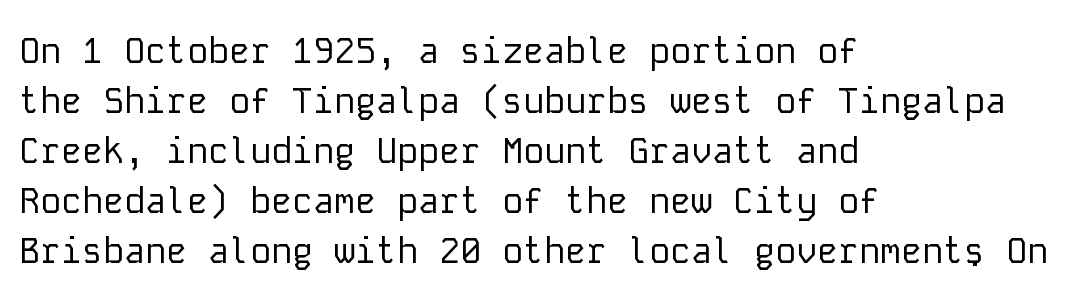
The image shows 35 px regular-weight sans-serif type, upright, monospaced; set left-aligned, normal line spacing (1.43x), normal letter spacing, not underlined; low stroke contrast and a medium x-height.
